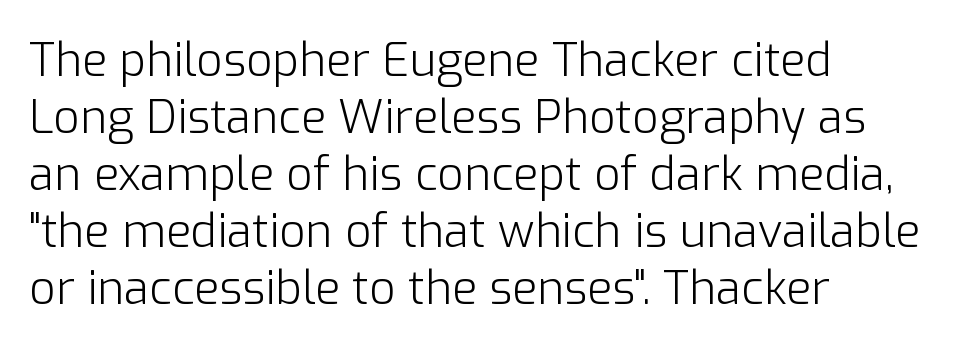
Q: Is the text bold? A: No.
Q: Is the text italic (slanted)? A: No, it is upright.
Q: Is the typeface a serif or a sans-serif typeface? A: Sans-serif.
Q: Is the text underlined? A: No.
Q: How is the paragraph aligned? A: Left-aligned.
Q: Is the spacing between letters normal or unusually wide? A: Normal.
Q: Width (condensed, normal, or wide)? A: Normal.
Q: Stroke contrast? A: Low.
Q: x-height? A: Medium.
Q: Monospaced? A: No.
